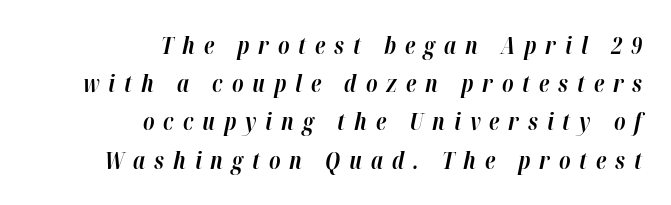
A flush-right, rag-left setting is used for this passage. Strokes here are thick enough to call this a true bold. A typesetter would mark this as italic. The specimen omits any rule beneath the text block's lines. A typesetter would call this leading conventional body-copy spacing.
